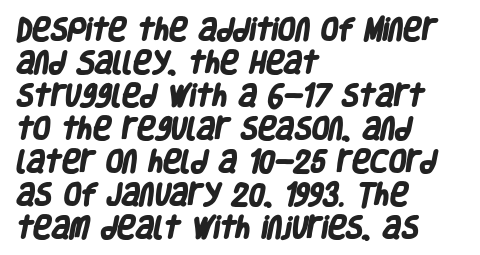
The image shows 25 px bold type; set left-aligned, normal line spacing (1.32x), normal letter spacing, not underlined.
